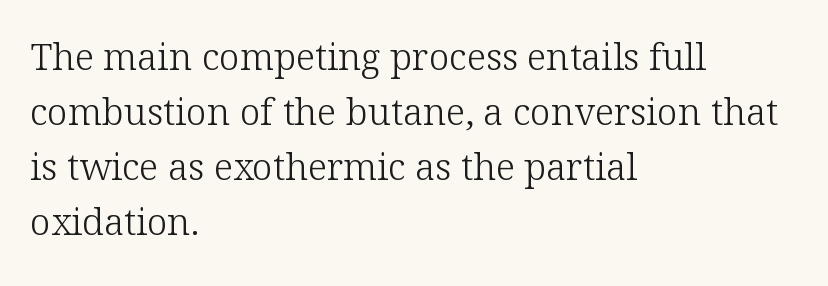
This sample uses a serif face. The space beneath each line is pristine and unruled. A typesetter would call this zero additional tracking. The typeface has the unassuming heft of standard copy or less. You could not count columns in this text — the font is proportionally spaced.
